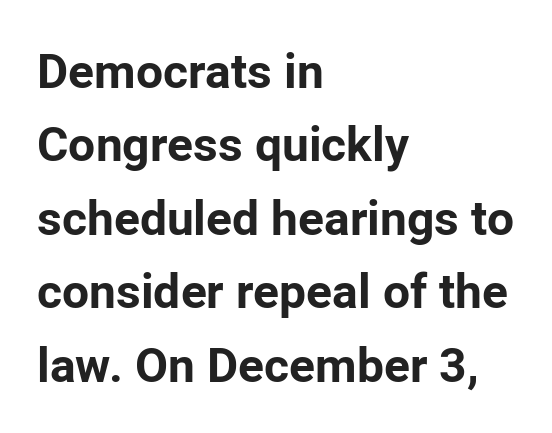
Notice how the passage keeps a crisp vertical edge on the left only. Varying glyph widths throughout — classic text-font behaviour. What kind of face is this? One without serifs — a sans. Whoever set this chose a conventional vertical rhythm. The font's upright variant was chosen for this text. Default kerning and tracking; the words read as compact shapes.
